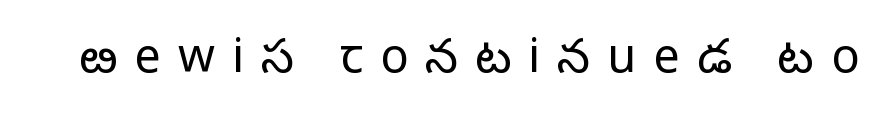
{"serif": "no", "italic": "no", "bold": "no", "weight": "light", "width": "normal", "stroke_contrast": "low", "x_height": "medium", "monospaced": "no", "underline": "no", "letter_spacing": "wide", "letter_spacing_em": 0.36, "glyph_px": 47}
